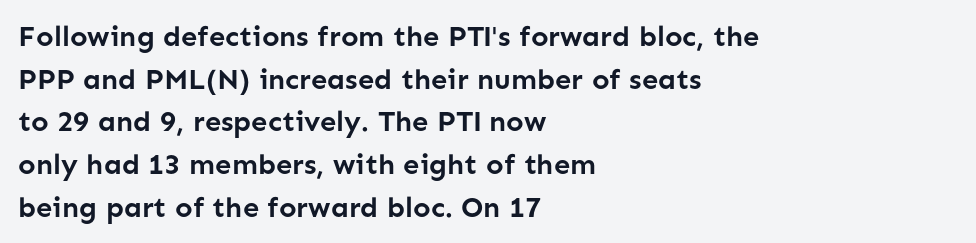
The image shows 29 px semibold sans-serif type, upright; set left-aligned, normal line spacing (1.47x), normal letter spacing, not underlined; low stroke contrast and a medium x-height.
